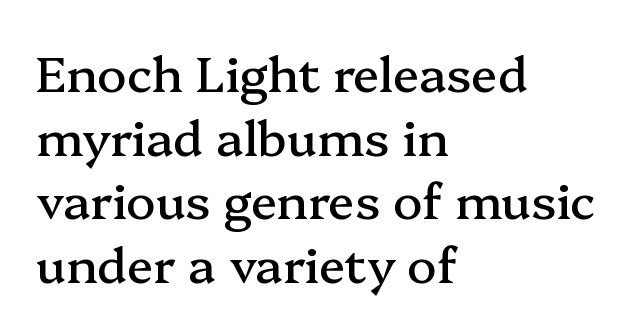
{"serif": "yes", "italic": "no", "width": "normal", "stroke_contrast": "medium", "x_height": "medium", "monospaced": "no", "underline": "no", "align": "left", "line_spacing": "normal", "line_spacing_ratio": 1.3, "letter_spacing": "normal", "letter_spacing_em": 0.0, "glyph_px": 49}
